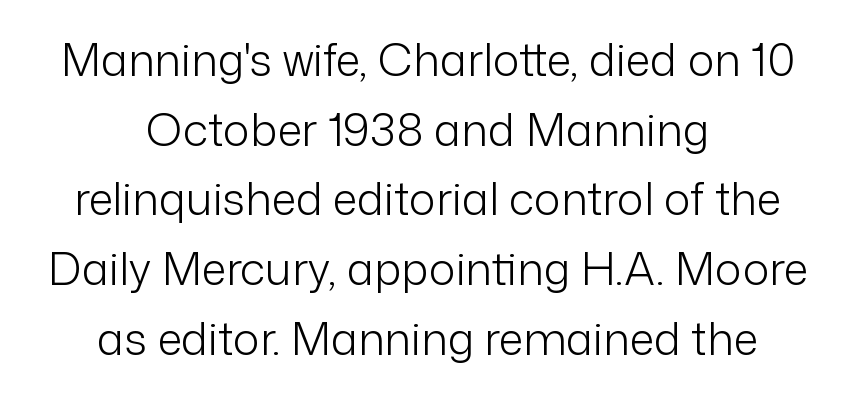
{"serif": "no", "italic": "no", "bold": "no", "weight": "light", "width": "normal", "stroke_contrast": "low", "x_height": "medium", "monospaced": "no", "underline": "no", "align": "center", "line_spacing": "normal", "line_spacing_ratio": 1.55, "letter_spacing": "normal", "letter_spacing_em": 0.0, "glyph_px": 45}
